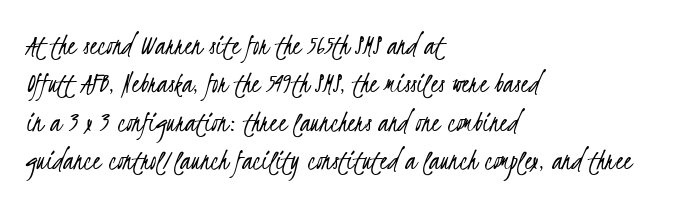
Tracking value appears to be zero — textbook default spacing. The passage shown is typed in a proportional face where columns would drift. Where is the straight margin? On the left. Each letter's strokes conclude bluntly, with no projecting serifs.
